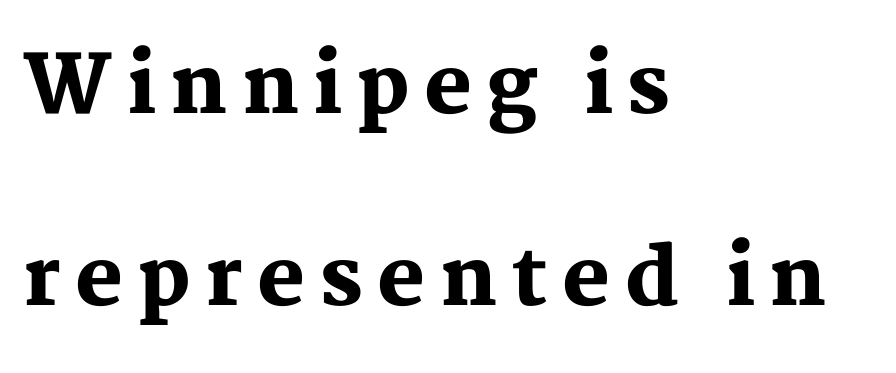
{"serif": "yes", "italic": "no", "bold": "yes", "weight": "heavy", "width": "normal", "stroke_contrast": "medium", "x_height": "medium", "monospaced": "no", "underline": "no", "align": "left", "line_spacing": "loose", "line_spacing_ratio": 2.4, "glyph_px": 80}
